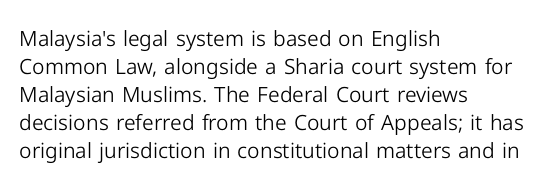
Q: Is the text bold? A: No.
Q: Is the text italic (slanted)? A: No, it is upright.
Q: Is the text underlined? A: No.
Q: How is the paragraph aligned? A: Left-aligned.
Q: Is the spacing between letters normal or unusually wide? A: Normal.
Q: Is the spacing between lines tight, normal or loose? A: Normal.
